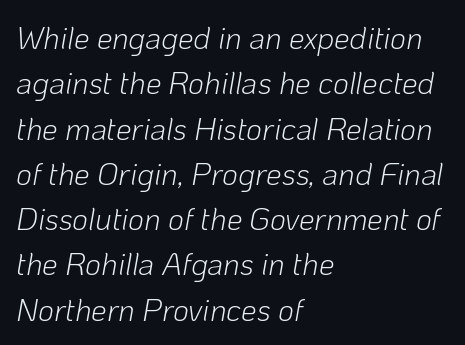
Q: Is the text bold? A: No.
Q: Is the text italic (slanted)? A: Yes, it leans right by about 10 degrees.
Q: Is the text underlined? A: No.
Q: How is the paragraph aligned? A: Left-aligned.
Q: Is the spacing between letters normal or unusually wide? A: Normal.
Q: Is the spacing between lines tight, normal or loose? A: Normal.
Q: Width (condensed, normal, or wide)? A: Normal.
Q: Stroke contrast? A: Low.
Q: x-height? A: Medium.
Q: Monospaced? A: No.
